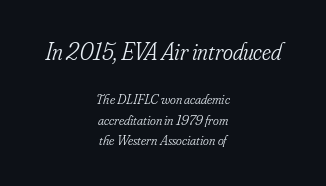
Q: Is the text bold? A: No.
Q: Is the text italic (slanted)? A: Yes, it leans right by about 16 degrees.
Q: Is the text underlined? A: No.
Q: How is the paragraph aligned? A: Centered.
Q: Is the spacing between letters normal or unusually wide? A: Normal.
Q: Is the spacing between lines tight, normal or loose? A: Normal.
Q: Which block of text is set in a larger size, the first (top) or the second (bottom)? A: The first (top) one.
